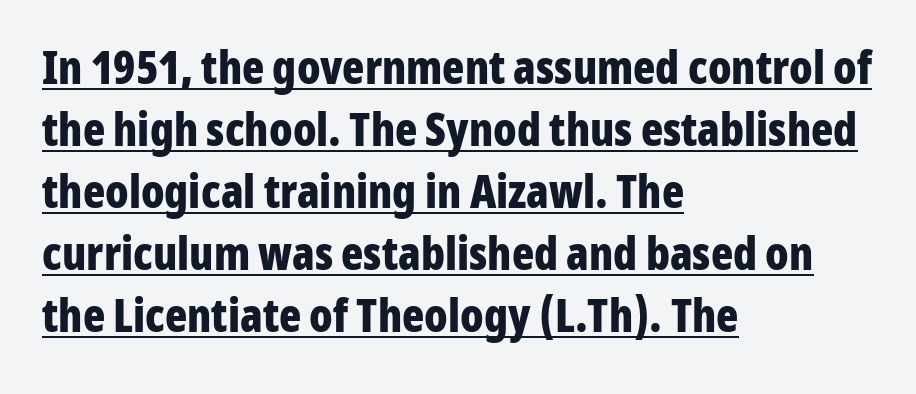
Q: Is the text bold? A: Yes.
Q: Is the text italic (slanted)? A: No, it is upright.
Q: Is the typeface a serif or a sans-serif typeface? A: Sans-serif.
Q: Is the text underlined? A: Yes.
Q: How is the paragraph aligned? A: Left-aligned.
Q: Is the spacing between letters normal or unusually wide? A: Normal.
Q: Is the spacing between lines tight, normal or loose? A: Normal.
Q: Width (condensed, normal, or wide)? A: Condensed.
Q: Stroke contrast? A: Low.
Q: x-height? A: Medium.
Q: Monospaced? A: No.
